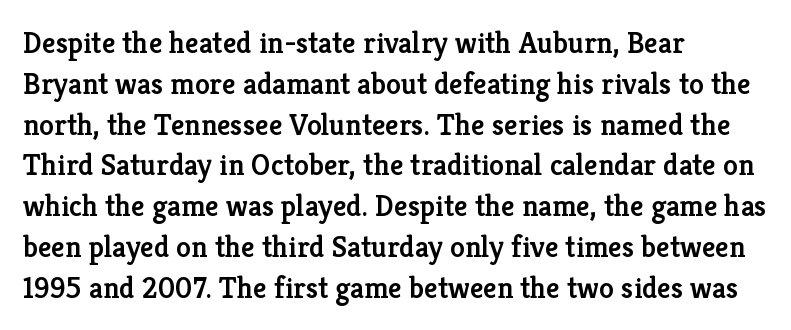
Q: Is the text bold? A: Semi-bold.
Q: Is the text italic (slanted)? A: No, it is upright.
Q: Is the typeface a serif or a sans-serif typeface? A: Serif.
Q: Is the text underlined? A: No.
Q: How is the paragraph aligned? A: Left-aligned.
Q: Is the spacing between letters normal or unusually wide? A: Normal.
Q: Is the spacing between lines tight, normal or loose? A: Normal.
Q: Width (condensed, normal, or wide)? A: Normal.
Q: Stroke contrast? A: Low.
Q: x-height? A: Medium.
Q: Monospaced? A: No.
